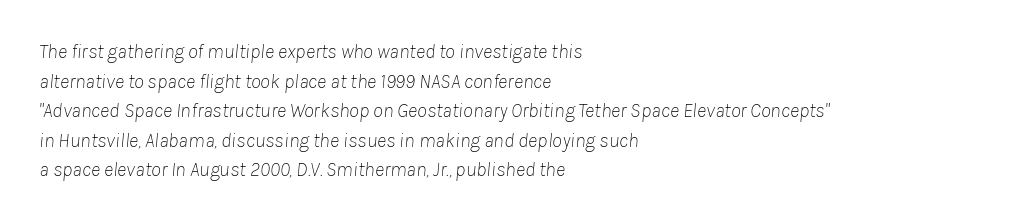
Vertically, the passage feels balanced, rows spaced as you'd expect. The baseline area is clear. Every character sits at an angle, as italics do. The letters sit at their default tracking, neither squeezed nor spread.
